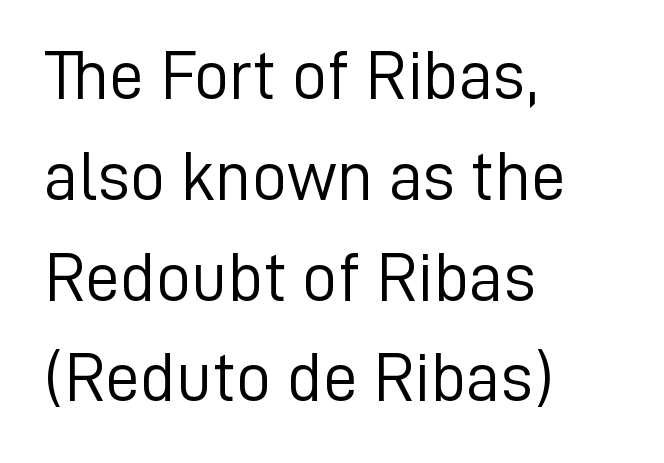
The image shows 70 px light sans-serif type, upright; set left-aligned, normal line spacing (1.44x), normal letter spacing, not underlined; low stroke contrast and a medium x-height.
